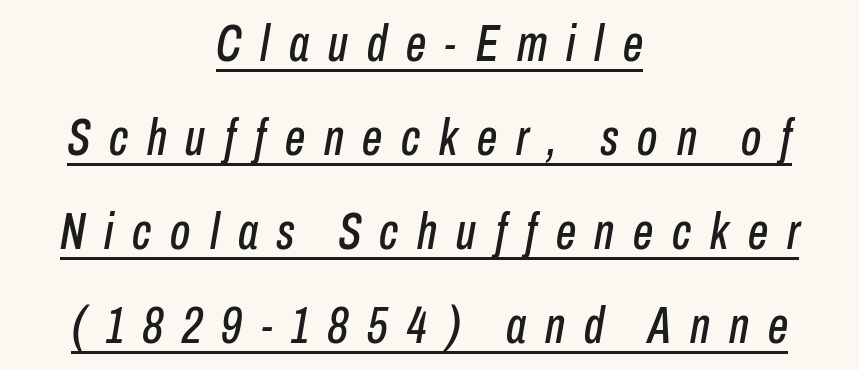
{"italic": "yes", "lean": "right", "slant_degrees": 10, "width": "condensed", "stroke_contrast": "low", "x_height": "medium", "monospaced": "no", "underline": "yes", "align": "center", "line_spacing_ratio": 1.84, "letter_spacing": "wide", "letter_spacing_em": 0.37, "glyph_px": 51}
